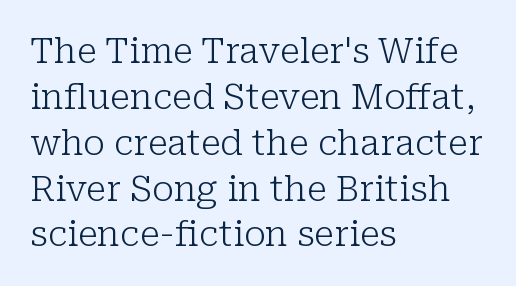
{"serif": "yes", "italic": "no", "bold": "no", "weight": "light", "width": "normal", "stroke_contrast": "low", "x_height": "medium", "monospaced": "no", "underline": "no", "align": "left", "line_spacing": "normal", "line_spacing_ratio": 1.31, "letter_spacing": "normal", "letter_spacing_em": 0.0, "glyph_px": 35}
